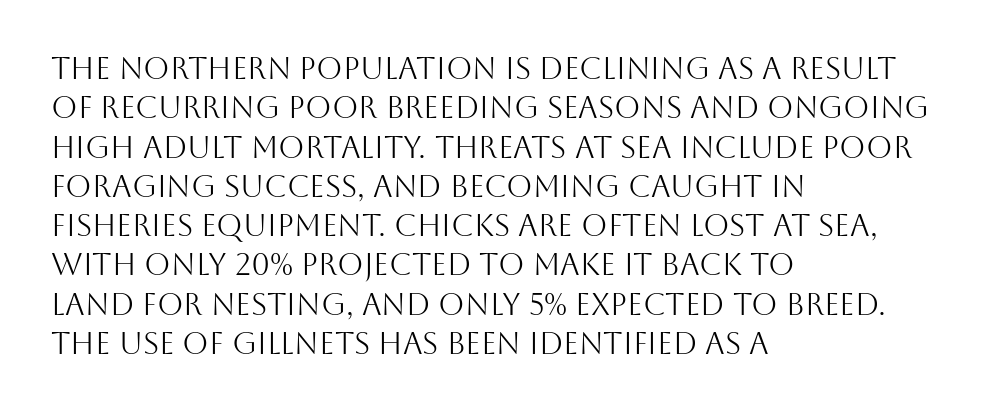
Q: Is the text bold? A: No.
Q: Is the text italic (slanted)? A: No, it is upright.
Q: Is the typeface a serif or a sans-serif typeface? A: Sans-serif.
Q: Is the text underlined? A: No.
Q: How is the paragraph aligned? A: Left-aligned.
Q: Is the spacing between letters normal or unusually wide? A: Normal.
Q: Is the spacing between lines tight, normal or loose? A: Normal.
Q: Width (condensed, normal, or wide)? A: Normal.
Q: Stroke contrast? A: Medium.
Q: x-height? A: Large.
Q: Monospaced? A: No.
